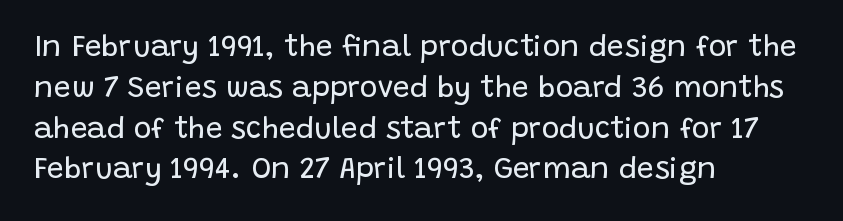
Q: Is the text bold? A: No.
Q: Is the text italic (slanted)? A: No, it is upright.
Q: Is the typeface a serif or a sans-serif typeface? A: Sans-serif.
Q: Is the text underlined? A: No.
Q: How is the paragraph aligned? A: Left-aligned.
Q: Is the spacing between letters normal or unusually wide? A: Normal.
Q: Is the spacing between lines tight, normal or loose? A: Normal.
Q: Width (condensed, normal, or wide)? A: Normal.
Q: Stroke contrast? A: Low.
Q: x-height? A: Large.
Q: Monospaced? A: No.
